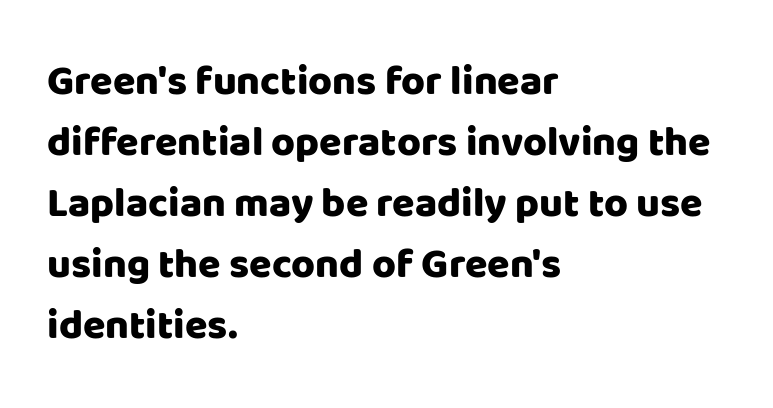
Q: Is the text italic (slanted)? A: No, it is upright.
Q: Is the typeface a serif or a sans-serif typeface? A: Sans-serif.
Q: Is the text underlined? A: No.
Q: How is the paragraph aligned? A: Left-aligned.
Q: Is the spacing between letters normal or unusually wide? A: Normal.
Q: Is the spacing between lines tight, normal or loose? A: Normal.
Q: Width (condensed, normal, or wide)? A: Normal.
Q: Stroke contrast? A: Low.
Q: x-height? A: Large.
Q: Monospaced? A: No.
